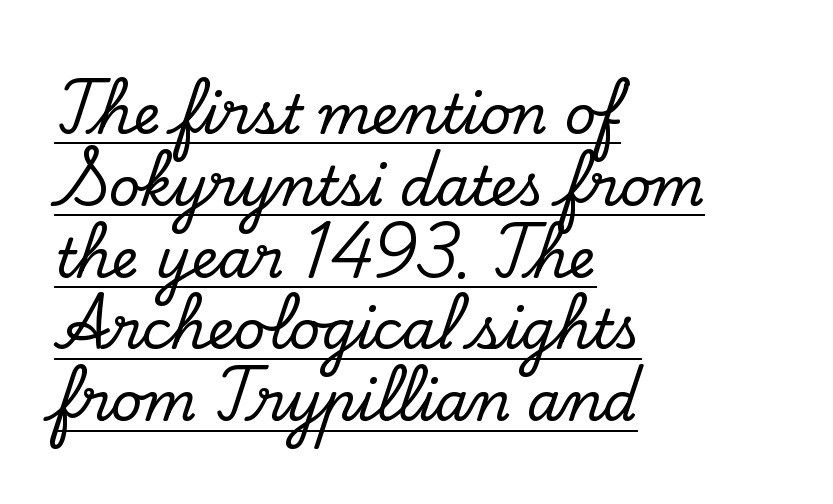
The image shows 54 px serif type; set left-aligned, normal line spacing (1.33x), normal letter spacing, underlined; low stroke contrast and a small x-height.
